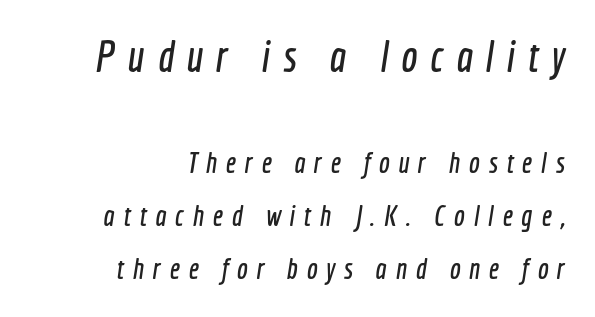
Is this a fixed-width face? No — the glyphs have proportional, varying widths. Rule under the text: the space is simply empty. The designer went with a sans here, leaving each stem footless. The tracking reads as deliberately expanded to a designer's eye. Here the first block reads like a headline and the second like body copy. Horizontally, the lines are justified to the trailing edge only.
